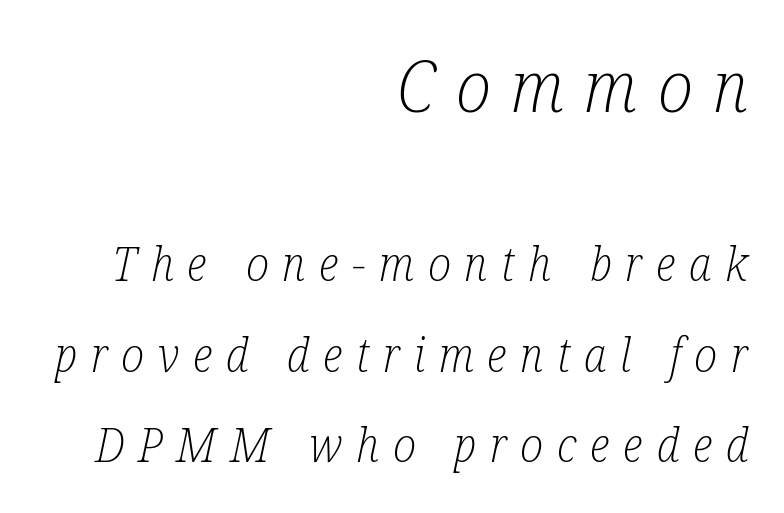
Q: Is the text bold? A: No.
Q: Is the text italic (slanted)? A: Yes, it leans right by about 12 degrees.
Q: Is the typeface a serif or a sans-serif typeface? A: Serif.
Q: Is the text underlined? A: No.
Q: How is the paragraph aligned? A: Right-aligned.
Q: Is the spacing between letters normal or unusually wide? A: Unusually wide.
Q: Is the spacing between lines tight, normal or loose? A: Loose.
Q: Which block of text is set in a larger size, the first (top) or the second (bottom)? A: The first (top) one.
Q: Width (condensed, normal, or wide)? A: Condensed.
Q: Stroke contrast? A: Low.
Q: x-height? A: Medium.
Q: Monospaced? A: No.
